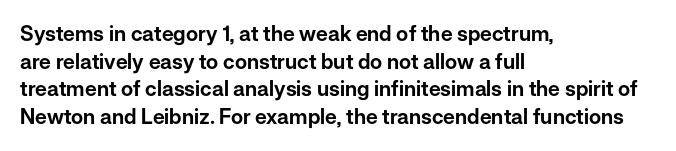
The image shows 21 px text type, upright; set left-aligned, normal line spacing (1.32x), normal letter spacing, not underlined.
